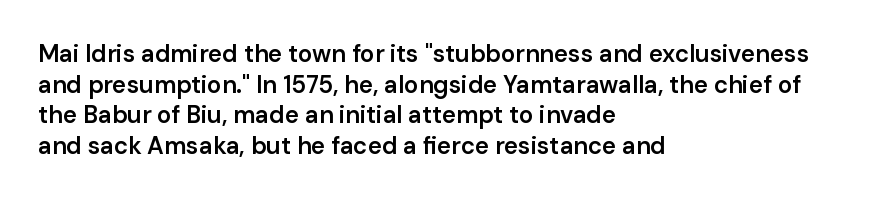
The image shows 24 px text type, upright; set left-aligned, normal line spacing (1.28x), normal letter spacing, not underlined.
